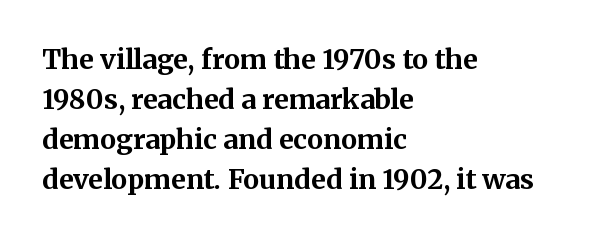
A student would call this left alignment; a typographer would say flush left, rag right. Lines of text with bare space underneath. Does the weight exceed regular? Yes, all the way to bold. Posture: vertical. The rows are spaced the way most documents space them. In terms of letterspacing, this is plain default setting.
